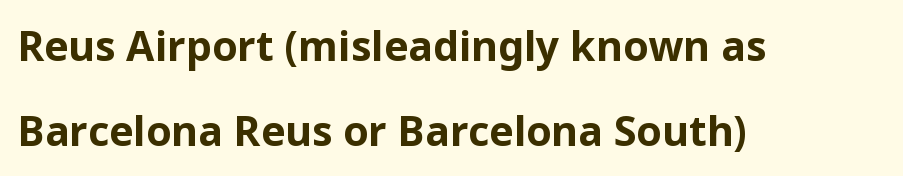
The rag falls on the right side of this text block. Think of a printed novel: that variable character pitch is what you see here. Words float on clear page, feet unadorned. The font's upright variant was chosen for this text.
